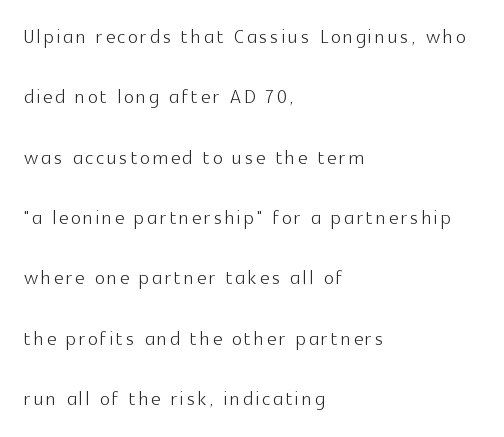
The image shows 26 px text type, upright; set left-aligned, loose line spacing (2.32x), not underlined.
